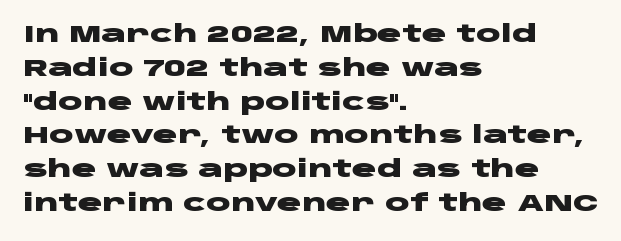
The image shows 23 px bold type, upright; set left-aligned, normal line spacing (1.47x), normal letter spacing, not underlined.
